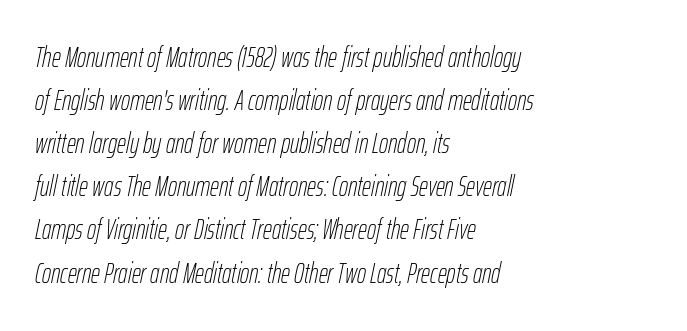
The image shows 28 px thin, condensed type, italic (leaning right); set left-aligned, normal line spacing (1.54x), normal letter spacing, not underlined; low stroke contrast and a medium x-height.
